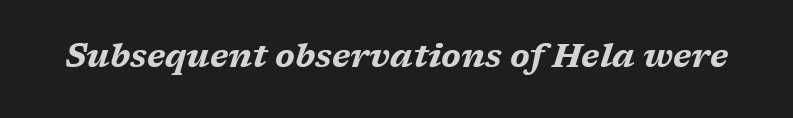
Q: Is the text bold? A: Yes.
Q: Is the text italic (slanted)? A: Yes, it leans right by about 17 degrees.
Q: Is the text underlined? A: No.
Q: Is the spacing between letters normal or unusually wide? A: Normal.
Q: Width (condensed, normal, or wide)? A: Wide.
Q: Stroke contrast? A: Medium.
Q: x-height? A: Medium.
Q: Monospaced? A: No.
